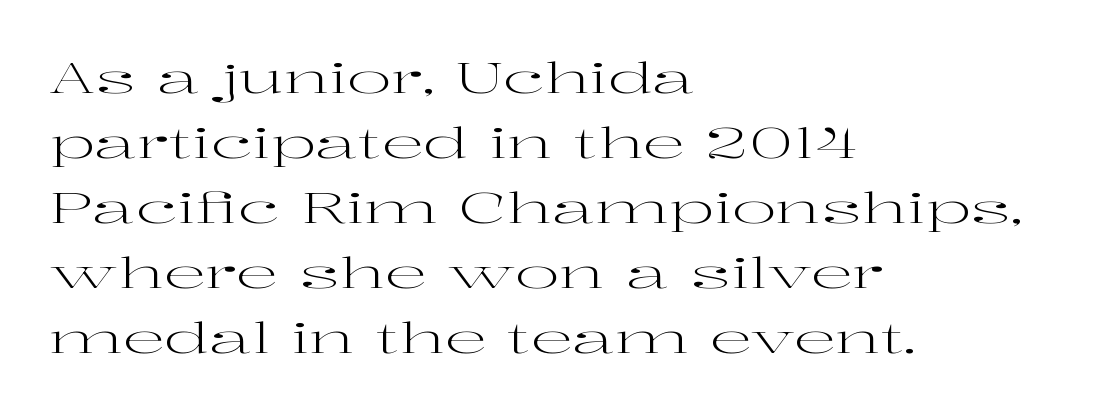
The image shows 42 px regular-weight, wide serif type, upright; set left-aligned, normal line spacing (1.55x), normal letter spacing, not underlined; high stroke contrast and a medium x-height.
